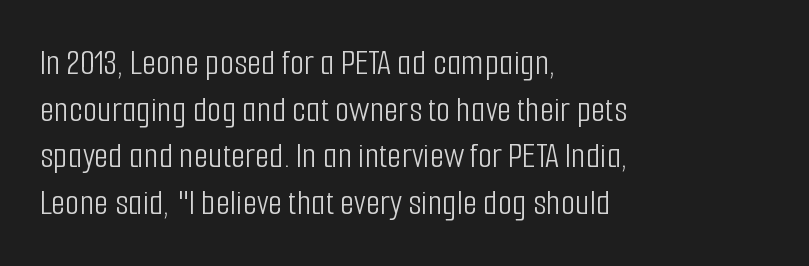
Q: Is the text bold? A: No.
Q: Is the text italic (slanted)? A: No, it is upright.
Q: Is the typeface a serif or a sans-serif typeface? A: Sans-serif.
Q: Is the text underlined? A: No.
Q: How is the paragraph aligned? A: Left-aligned.
Q: Is the spacing between letters normal or unusually wide? A: Normal.
Q: Is the spacing between lines tight, normal or loose? A: Normal.
Q: Width (condensed, normal, or wide)? A: Condensed.
Q: Stroke contrast? A: Low.
Q: x-height? A: Medium.
Q: Monospaced? A: No.
